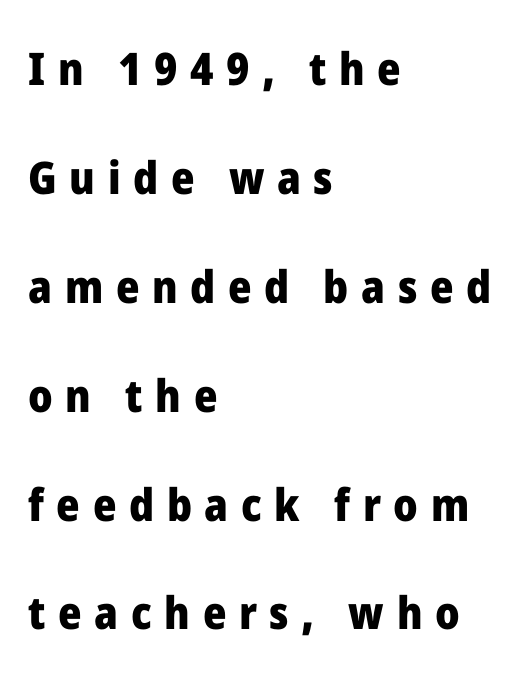
The image shows 45 px heavy sans-serif type, upright; set left-aligned, loose line spacing (2.42x), unusually wide letter spacing (+0.28 em), not underlined; low stroke contrast and a medium x-height.
